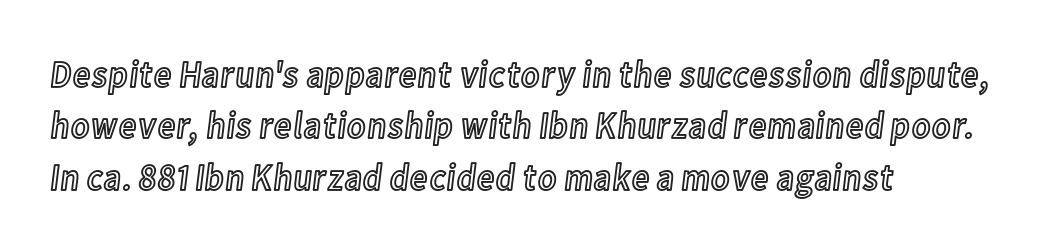
{"width": "condensed", "x_height": "medium", "monospaced": "no", "underline": "no", "align": "left", "line_spacing": "normal", "line_spacing_ratio": 1.35, "letter_spacing": "normal", "letter_spacing_em": 0.0, "glyph_px": 38}
